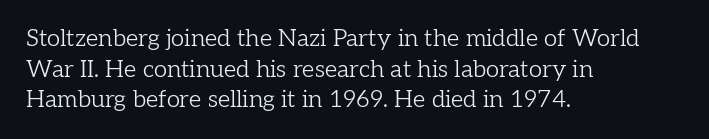
Q: Is the text bold? A: No.
Q: Is the text italic (slanted)? A: No, it is upright.
Q: Is the text underlined? A: No.
Q: How is the paragraph aligned? A: Left-aligned.
Q: Is the spacing between letters normal or unusually wide? A: Normal.
Q: Is the spacing between lines tight, normal or loose? A: Normal.
